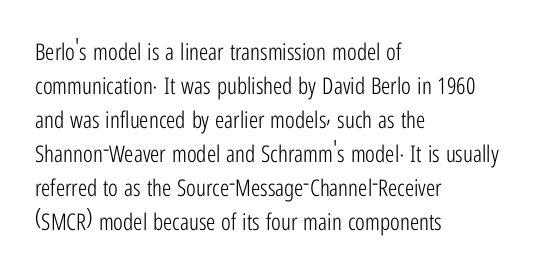
The image shows 23 px text type, upright; set left-aligned, normal line spacing (1.48x), normal letter spacing, not underlined.
